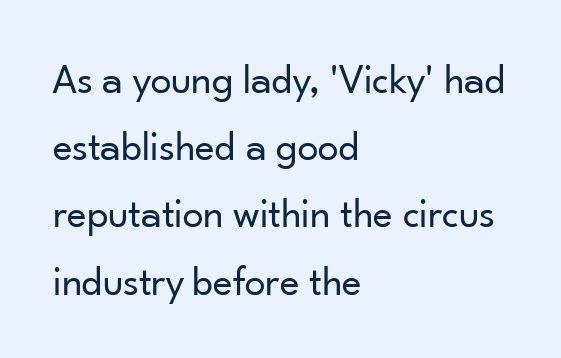
Q: Is the text bold? A: No.
Q: Is the text italic (slanted)? A: No, it is upright.
Q: Is the typeface a serif or a sans-serif typeface? A: Sans-serif.
Q: Is the text underlined? A: No.
Q: How is the paragraph aligned? A: Left-aligned.
Q: Is the spacing between letters normal or unusually wide? A: Normal.
Q: Is the spacing between lines tight, normal or loose? A: Normal.
Q: Width (condensed, normal, or wide)? A: Normal.
Q: Stroke contrast? A: Low.
Q: x-height? A: Small.
Q: Monospaced? A: No.
